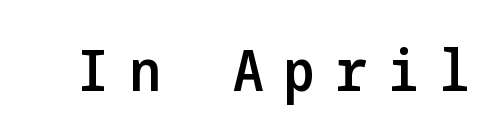
{"serif": "no", "italic": "no", "bold": "semi", "weight": "semibold", "width": "condensed", "stroke_contrast": "low", "x_height": "medium", "underline": "no", "letter_spacing": "wide", "letter_spacing_em": 0.36, "glyph_px": 58}
